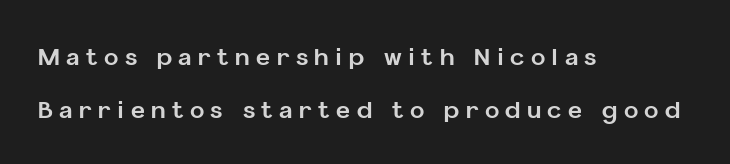
{"italic": "no", "bold": "yes", "underline": "no", "align": "left", "line_spacing": "loose", "line_spacing_ratio": 2.21, "letter_spacing": "wide", "letter_spacing_em": 0.27, "glyph_px": 24}
